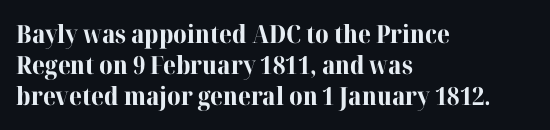
The image shows 25 px bold type, upright; set left-aligned, normal line spacing (1.25x), normal letter spacing, not underlined.
